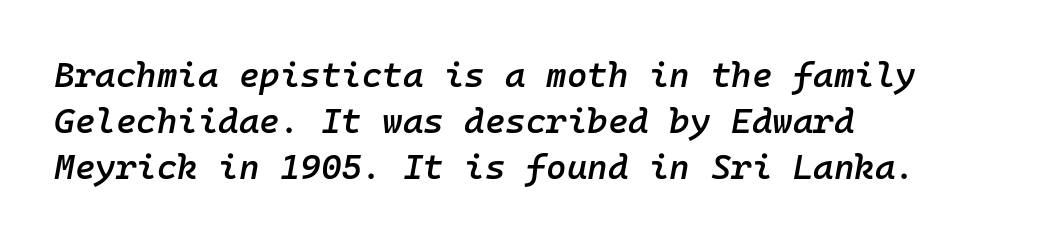
{"italic": "yes", "lean": "right", "slant_degrees": 10, "bold": "semi", "weight": "semibold", "width": "normal", "stroke_contrast": "low", "x_height": "medium", "monospaced": "yes", "underline": "no", "align": "left", "line_spacing": "normal", "line_spacing_ratio": 1.32, "letter_spacing": "normal", "letter_spacing_em": 0.0, "glyph_px": 35}
